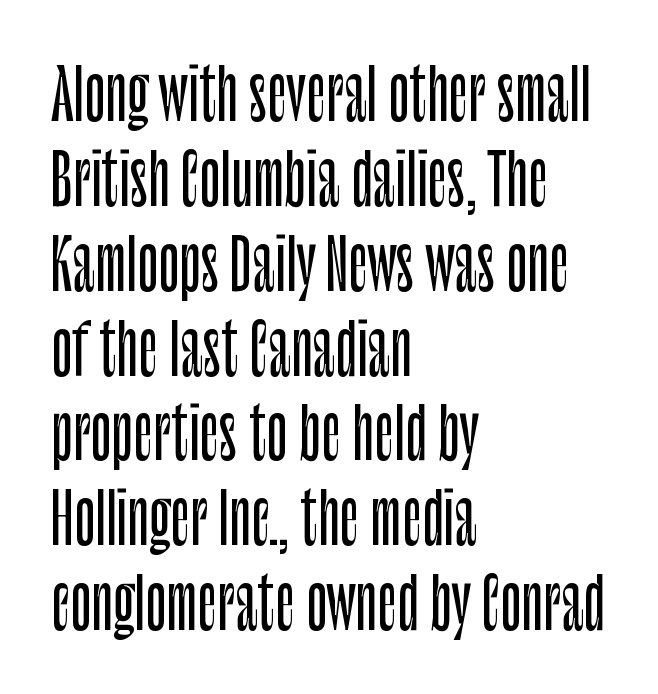
Q: Is the text italic (slanted)? A: No, it is upright.
Q: Is the typeface a serif or a sans-serif typeface? A: Sans-serif.
Q: Is the text underlined? A: No.
Q: How is the paragraph aligned? A: Left-aligned.
Q: Is the spacing between letters normal or unusually wide? A: Normal.
Q: Width (condensed, normal, or wide)? A: Condensed.
Q: Stroke contrast? A: Low.
Q: x-height? A: Large.
Q: Monospaced? A: No.
